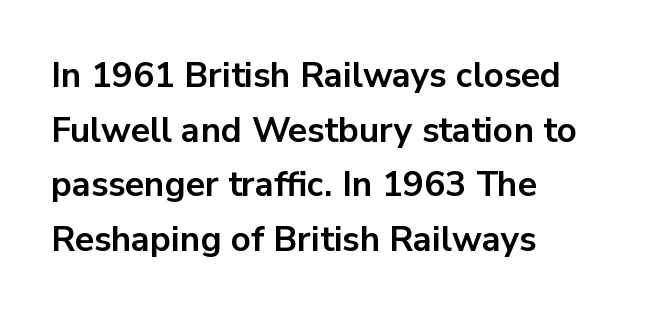
{"serif": "no", "italic": "no", "bold": "yes", "weight": "bold", "width": "normal", "stroke_contrast": "low", "x_height": "medium", "monospaced": "no", "underline": "no", "align": "left", "line_spacing": "normal", "line_spacing_ratio": 1.56, "letter_spacing": "normal", "letter_spacing_em": 0.0, "glyph_px": 35}
